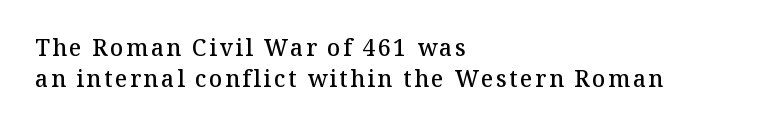
{"italic": "no", "bold": "semi", "underline": "no", "align": "left", "line_spacing": "normal", "line_spacing_ratio": 1.34, "glyph_px": 23}
